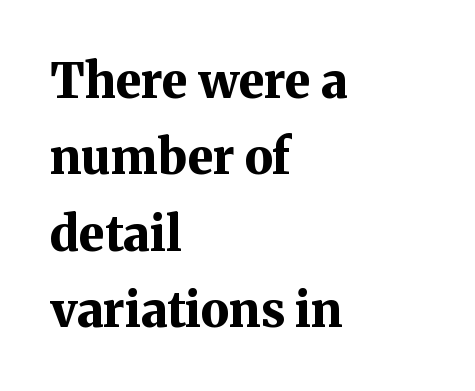
Strokes here are thick enough to call this a true bold. The text was rendered using a seriffed face with decorative stroke endings. Regular leading. A typesetter would call this proportional, since set widths differ per character.
